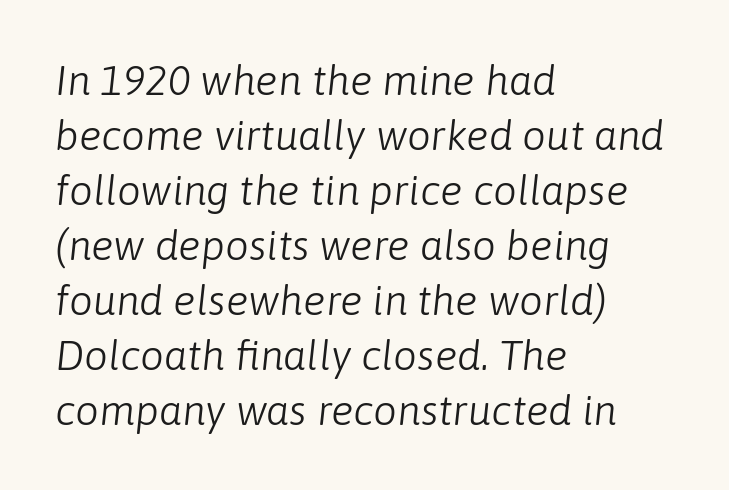
The image shows 42 px light type, italic (leaning right); set left-aligned, normal line spacing (1.31x), normal letter spacing, not underlined; low stroke contrast and a medium x-height.
